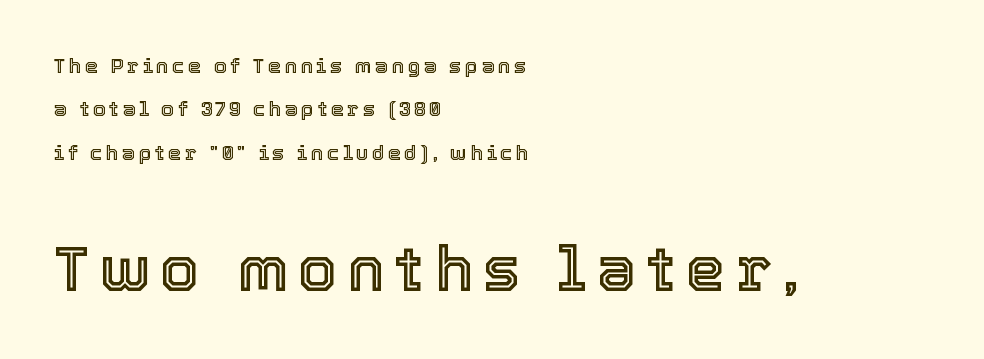
{"italic": "no", "width": "normal", "x_height": "medium", "monospaced": "no", "underline": "no", "align": "left", "line_spacing": "loose", "line_spacing_ratio": 2.06, "larger_block": "second", "size_ratio": 3.0, "glyph_px": 63}
